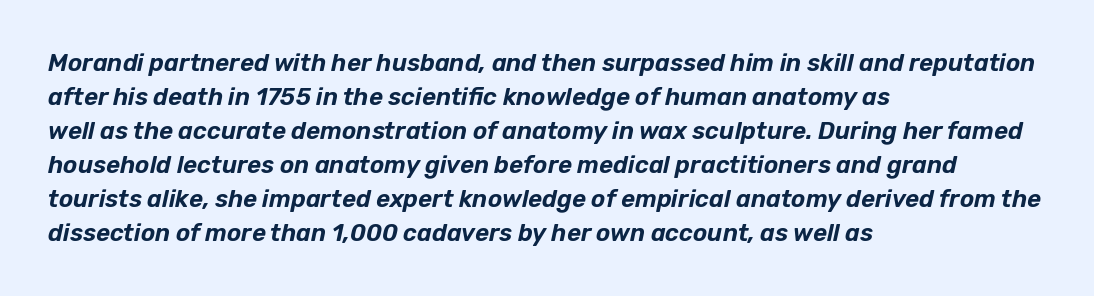
The font's italic variant was chosen for this text. The passage shown stacks its lines at a standard gap. The paragraph has a hard left edge and a soft right edge. How are the letters spaced? Ordinarily, with no added tracking. The glyphs are unaccompanied by any horizontal stroke below them.
